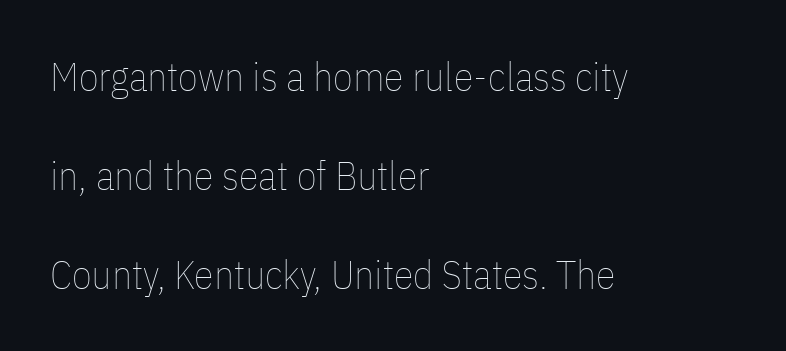
{"italic": "no", "bold": "no", "weight": "thin", "width": "condensed", "stroke_contrast": "low", "x_height": "medium", "monospaced": "no", "underline": "no", "align": "left", "line_spacing": "loose", "line_spacing_ratio": 2.48, "letter_spacing": "normal", "letter_spacing_em": 0.0, "glyph_px": 40}
